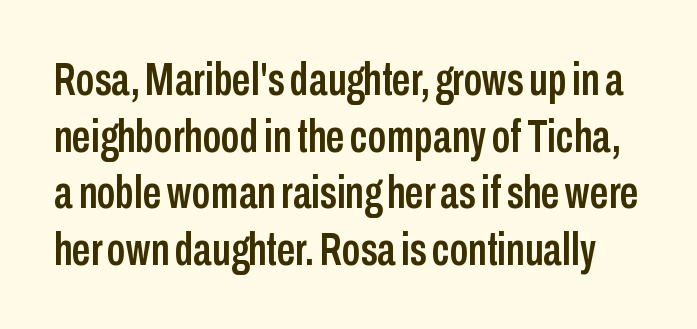
Q: Is the text italic (slanted)? A: No, it is upright.
Q: Is the typeface a serif or a sans-serif typeface? A: Sans-serif.
Q: Is the text underlined? A: No.
Q: Is the spacing between letters normal or unusually wide? A: Normal.
Q: Width (condensed, normal, or wide)? A: Condensed.
Q: Stroke contrast? A: Low.
Q: x-height? A: Medium.
Q: Monospaced? A: No.
